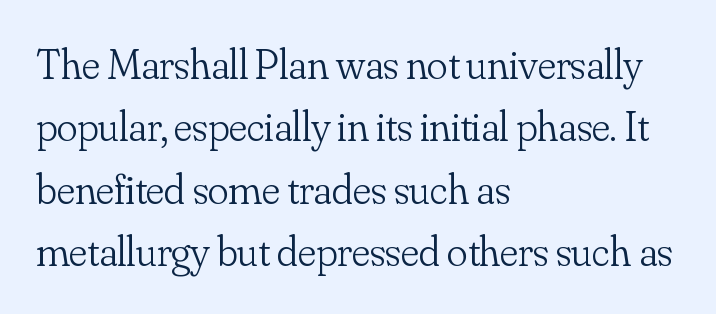
Posture: upright roman. Rows of type keep a routine distance in the vertical direction. Serifs: yes, visible at the terminals of the letterforms. No chunkiness to these letters — they're not bold.
